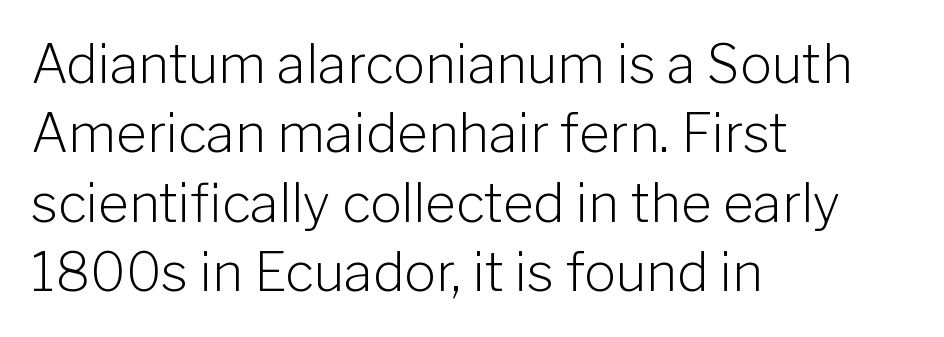
Q: Is the text bold? A: No.
Q: Is the text italic (slanted)? A: No, it is upright.
Q: Is the typeface a serif or a sans-serif typeface? A: Sans-serif.
Q: Is the text underlined? A: No.
Q: How is the paragraph aligned? A: Left-aligned.
Q: Is the spacing between letters normal or unusually wide? A: Normal.
Q: Is the spacing between lines tight, normal or loose? A: Normal.
Q: Width (condensed, normal, or wide)? A: Normal.
Q: Stroke contrast? A: Low.
Q: x-height? A: Medium.
Q: Monospaced? A: No.
